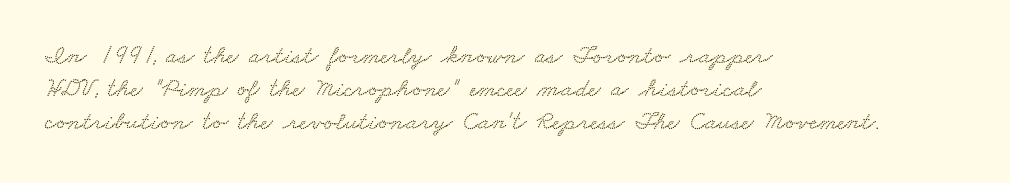
Rows of type keep a routine distance in the vertical direction. These lines stack with their left ends in a neat column. The horizontal fit of the characters is conventional and even. Underline: absent.
